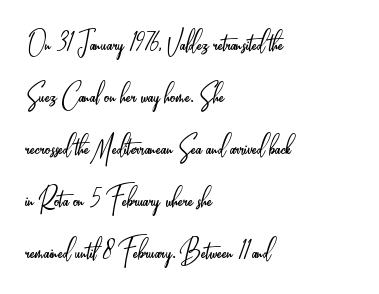
Quick note: underline off. Think of a printed novel: that variable character pitch is what you see here. Stroke mass is kept to a normal reading level or below. Tracking value appears to be zero — textbook default spacing.
